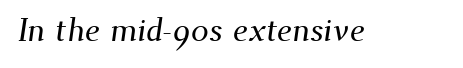
Q: Is the typeface a serif or a sans-serif typeface? A: Serif.
Q: Is the text underlined? A: No.
Q: Is the spacing between letters normal or unusually wide? A: Normal.
Q: Width (condensed, normal, or wide)? A: Normal.
Q: Stroke contrast? A: Medium.
Q: x-height? A: Small.
Q: Monospaced? A: No.
